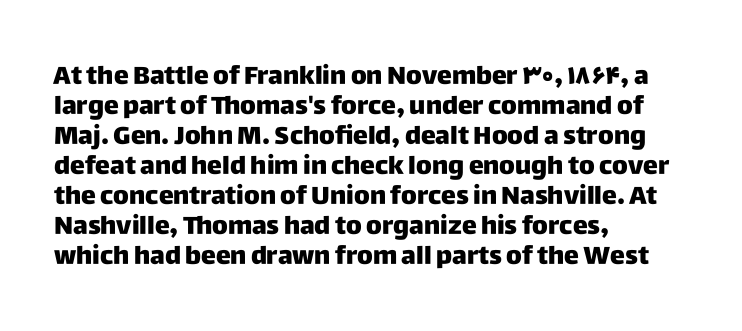
Italic? Not at all — the glyphs are vertical. Only glyphs here, with clear space below each row. Does the copy run flush right? No — it runs flush left. The letters sit at their default tracking, neither squeezed nor spread.
